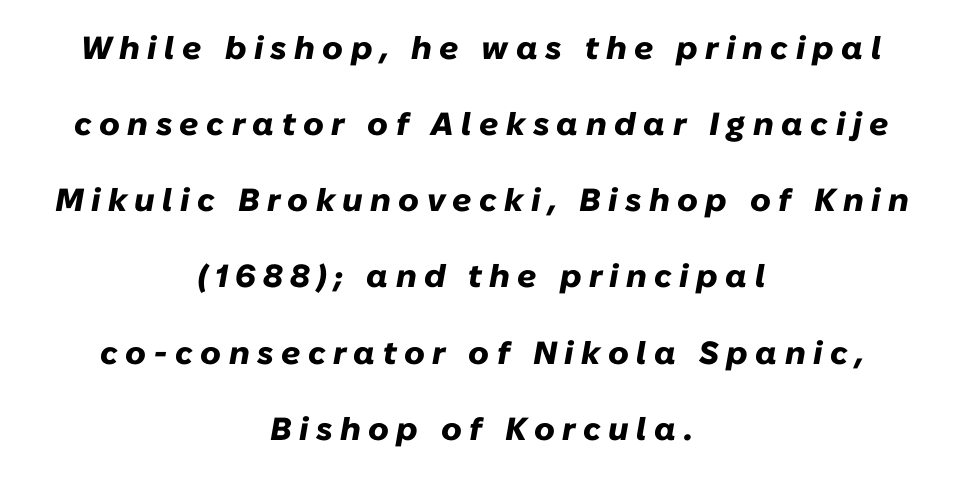
{"italic": "yes", "lean": "right", "slant_degrees": 10, "bold": "yes", "weight": "heavy", "width": "normal", "stroke_contrast": "low", "x_height": "medium", "monospaced": "no", "underline": "no", "align": "center", "line_spacing": "loose", "line_spacing_ratio": 2.38, "letter_spacing": "wide", "letter_spacing_em": 0.23, "glyph_px": 32}
